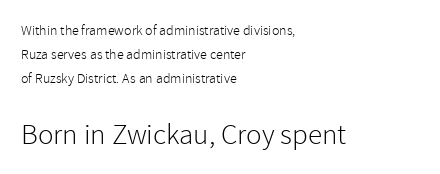
{"serif": "no", "italic": "no", "bold": "no", "weight": "light", "width": "normal", "stroke_contrast": "low", "x_height": "medium", "monospaced": "no", "underline": "no", "align": "left", "line_spacing": "normal", "line_spacing_ratio": 1.7, "letter_spacing": "normal", "letter_spacing_em": 0.0, "larger_block": "second", "size_ratio": 2.07, "glyph_px": 29}
